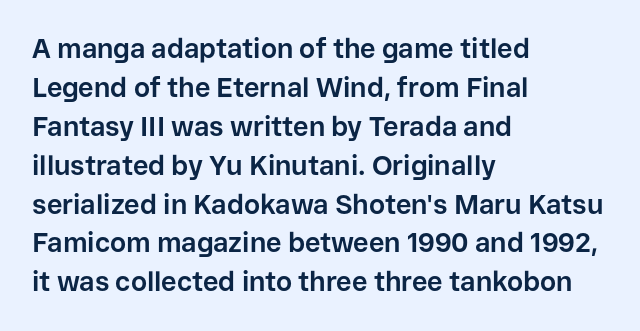
Q: Is the text bold? A: Yes.
Q: Is the text italic (slanted)? A: No, it is upright.
Q: Is the text underlined? A: No.
Q: How is the paragraph aligned? A: Left-aligned.
Q: Is the spacing between letters normal or unusually wide? A: Normal.
Q: Is the spacing between lines tight, normal or loose? A: Normal.
